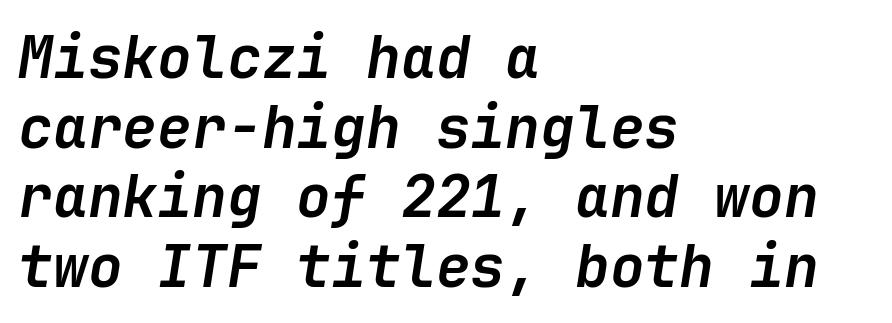
Q: Is the text bold? A: Yes.
Q: Is the text italic (slanted)? A: Yes, it leans right by about 9 degrees.
Q: Is the text underlined? A: No.
Q: How is the paragraph aligned? A: Left-aligned.
Q: Is the spacing between letters normal or unusually wide? A: Normal.
Q: Width (condensed, normal, or wide)? A: Normal.
Q: Stroke contrast? A: Low.
Q: x-height? A: Medium.
